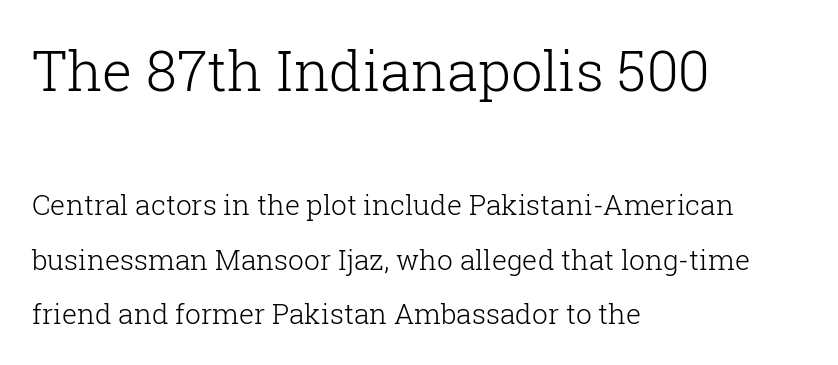
Summary of vertical rhythm: relaxed, with wide interline spacing. Is the lower block the larger one? No — the upper block carries the bigger type. This is the regular roman posture of the typeface. Letters have the restrained weight of plain body copy at most. Lines of text with bare space underneath.
